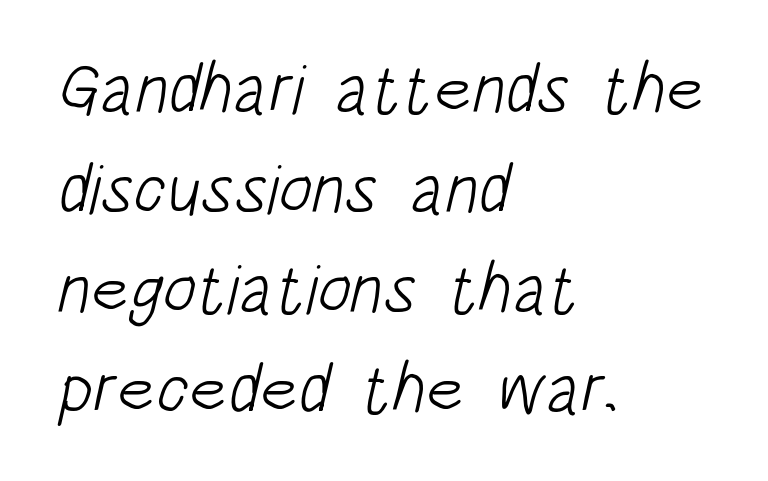
{"serif": "no", "bold": "no", "weight": "light", "width": "condensed", "stroke_contrast": "low", "x_height": "large", "monospaced": "no", "underline": "no", "align": "left", "line_spacing": "normal", "line_spacing_ratio": 1.43, "letter_spacing": "normal", "letter_spacing_em": 0.0, "glyph_px": 70}
